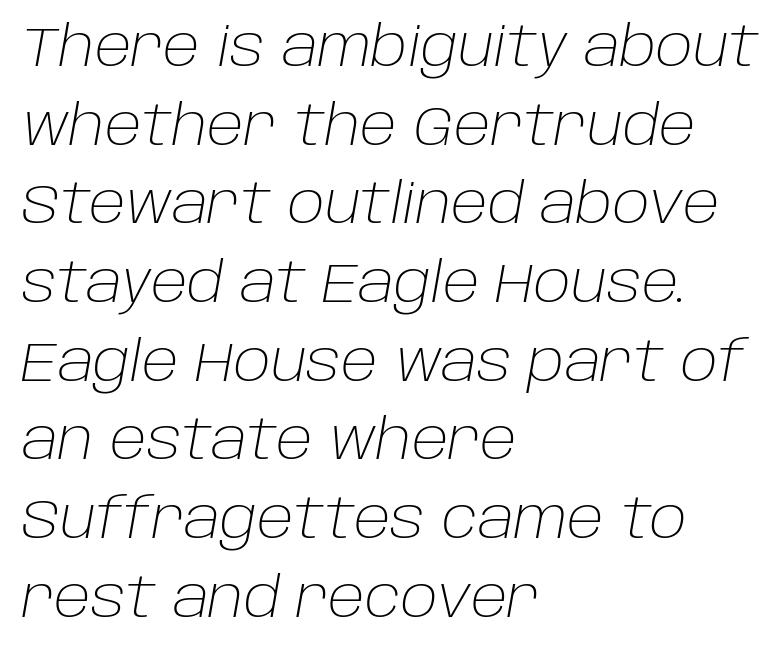
The image shows 55 px light type, italic (leaning right); set left-aligned, normal line spacing (1.43x), normal letter spacing, not underlined; low stroke contrast and a large x-height.
